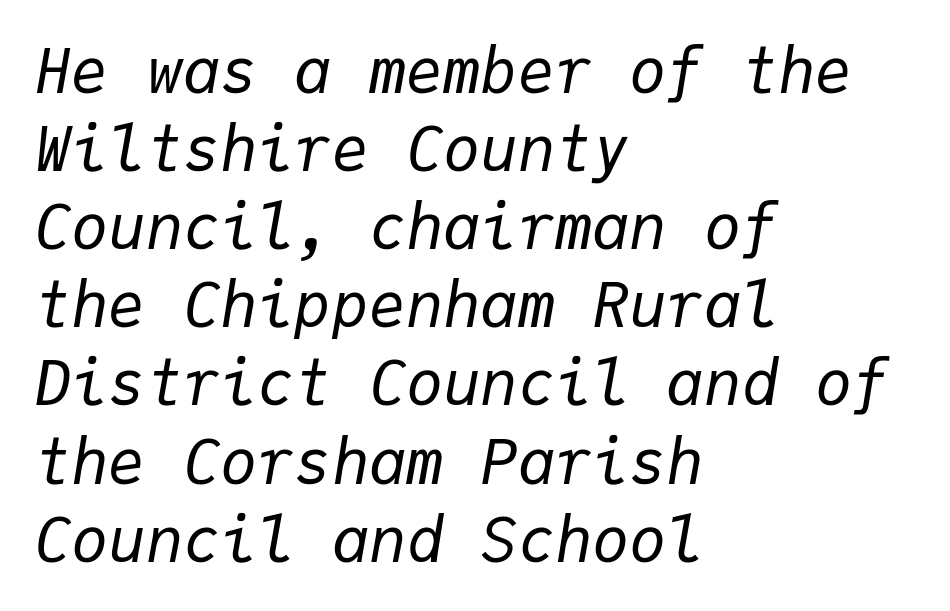
These lines sit exactly where default settings would place them. Every character here occupies the same horizontal width, giving the sample a typewriter-like rhythm. Inter-character spacing is left at the font's built-in metrics. Words float on clear page, feet unadorned. The text block is weighted toward the left margin, trailing off unevenly rightward.
